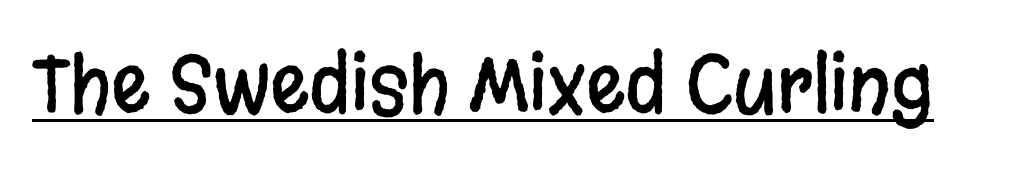
Q: Is the text italic (slanted)? A: No, it is upright.
Q: Is the typeface a serif or a sans-serif typeface? A: Sans-serif.
Q: Is the text underlined? A: Yes.
Q: Is the spacing between letters normal or unusually wide? A: Normal.
Q: Width (condensed, normal, or wide)? A: Condensed.
Q: Stroke contrast? A: Low.
Q: x-height? A: Large.
Q: Monospaced? A: No.
